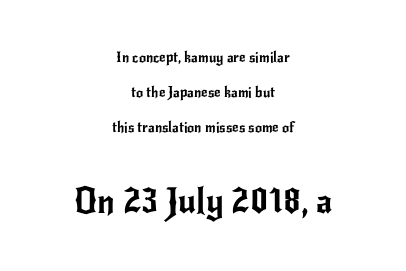
{"serif": "no", "italic": "no", "width": "normal", "stroke_contrast": "low", "x_height": "small", "monospaced": "no", "underline": "no", "align": "center", "line_spacing": "loose", "line_spacing_ratio": 2.49, "letter_spacing": "normal", "letter_spacing_em": 0.0, "larger_block": "second", "size_ratio": 2.43, "glyph_px": 34}
